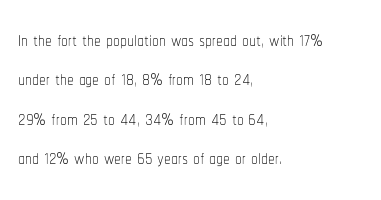
Q: Is the text bold? A: No.
Q: Is the text italic (slanted)? A: No, it is upright.
Q: Is the text underlined? A: No.
Q: How is the paragraph aligned? A: Left-aligned.
Q: Is the spacing between letters normal or unusually wide? A: Normal.
Q: Is the spacing between lines tight, normal or loose? A: Normal.
